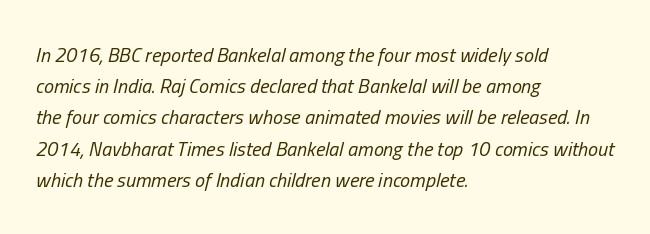
These glyphs show unthickened strokes, regular width or finer. The line texture is even and compact thanks to regular tracking. The passage shown is not underscored anywhere. Looking at the ascenders, they clearly lean. Caption: multi-line text, flush left, ragged right.
